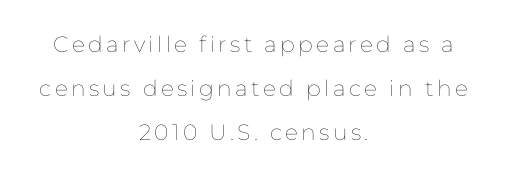
Horizontal alignment here is central, giving a formal, balanced look. Check under the words: just untouched page. This block would shrink considerably if given ordinary leading; it's expanded now. You can tell it's not italic because the verticals are truly vertical. Summary of weight: not heavy and not bold.
